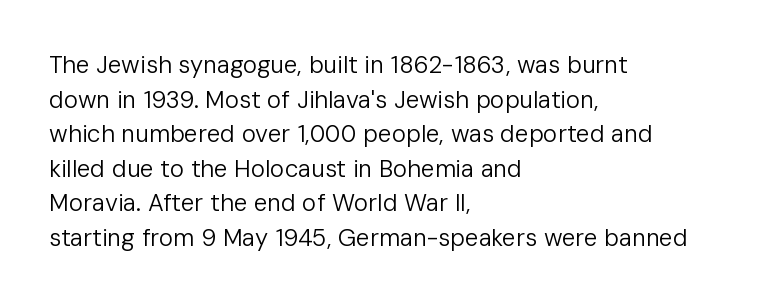
{"italic": "no", "bold": "no", "underline": "no", "align": "left", "line_spacing": "normal", "line_spacing_ratio": 1.44, "letter_spacing": "normal", "letter_spacing_em": 0.0, "glyph_px": 24}
